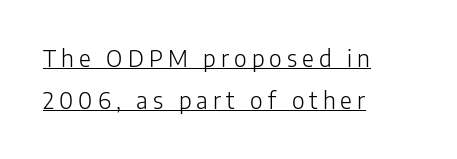
Q: Is the text bold? A: No.
Q: Is the text italic (slanted)? A: No, it is upright.
Q: Is the text underlined? A: Yes.
Q: How is the paragraph aligned? A: Left-aligned.
Q: Is the spacing between letters normal or unusually wide? A: Unusually wide.
